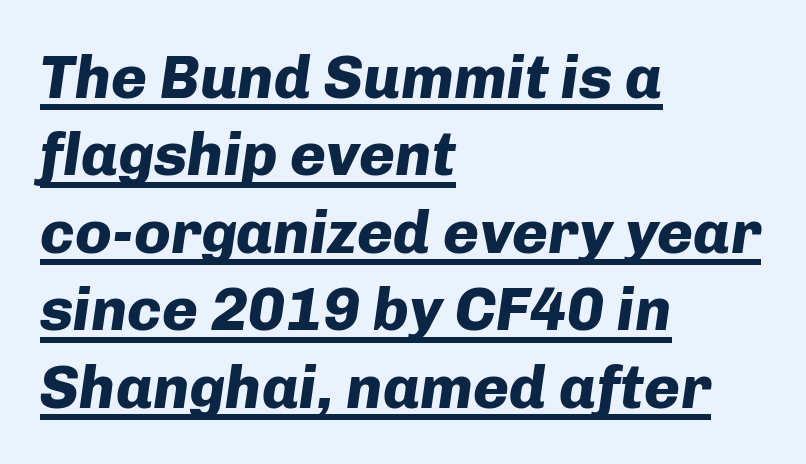
Q: Is the text bold? A: Yes.
Q: Is the text italic (slanted)? A: Yes, it leans right by about 8 degrees.
Q: Is the text underlined? A: Yes.
Q: How is the paragraph aligned? A: Left-aligned.
Q: Is the spacing between letters normal or unusually wide? A: Normal.
Q: Is the spacing between lines tight, normal or loose? A: Normal.
Q: Width (condensed, normal, or wide)? A: Normal.
Q: Stroke contrast? A: Low.
Q: x-height? A: Medium.
Q: Monospaced? A: No.
